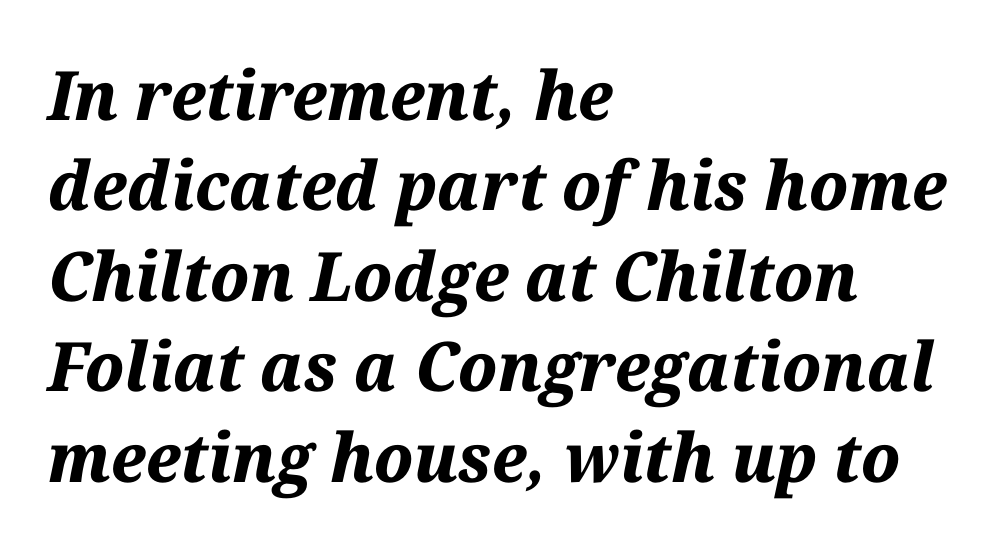
{"italic": "yes", "lean": "right", "slant_degrees": 12, "bold": "yes", "weight": "bold", "width": "normal", "stroke_contrast": "medium", "x_height": "medium", "monospaced": "no", "underline": "no", "align": "left", "line_spacing": "normal", "line_spacing_ratio": 1.33, "letter_spacing": "normal", "letter_spacing_em": 0.0, "glyph_px": 68}
